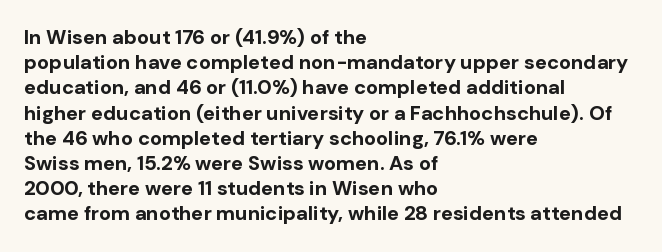
Q: Is the text bold? A: Yes.
Q: Is the text italic (slanted)? A: No, it is upright.
Q: Is the text underlined? A: No.
Q: How is the paragraph aligned? A: Left-aligned.
Q: Is the spacing between letters normal or unusually wide? A: Normal.
Q: Is the spacing between lines tight, normal or loose? A: Normal.
